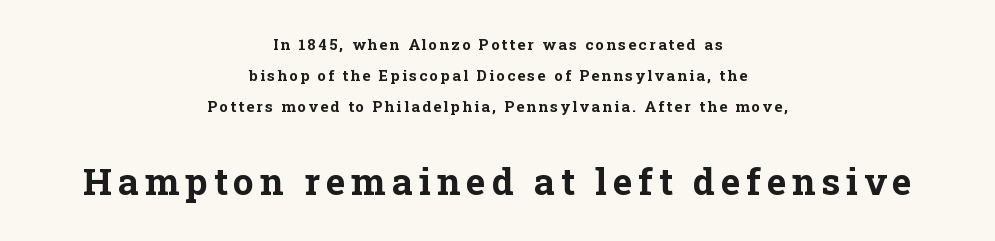
{"serif": "yes", "italic": "no", "bold": "yes", "weight": "bold", "width": "normal", "stroke_contrast": "low", "x_height": "medium", "monospaced": "no", "underline": "no", "align": "center", "line_spacing": "loose", "line_spacing_ratio": 2.06, "larger_block": "second", "size_ratio": 2.47, "glyph_px": 37}
